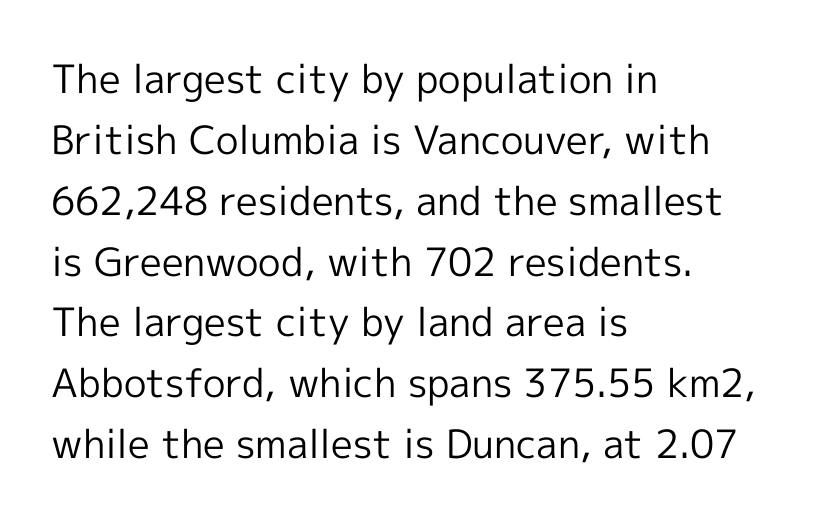
{"serif": "no", "italic": "no", "bold": "no", "weight": "regular", "width": "normal", "x_height": "medium", "monospaced": "no", "underline": "no", "align": "left", "line_spacing": "normal", "line_spacing_ratio": 1.56, "letter_spacing": "normal", "letter_spacing_em": 0.0, "glyph_px": 39}
